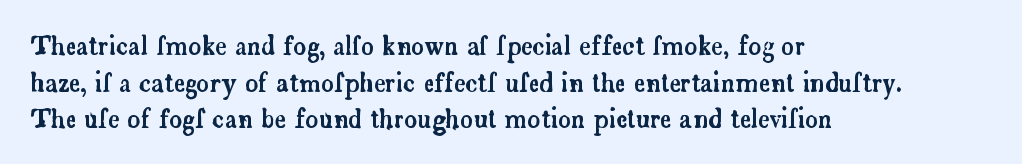
The image shows 25 px text type, upright; set left-aligned, normal line spacing (1.47x), normal letter spacing, not underlined.
